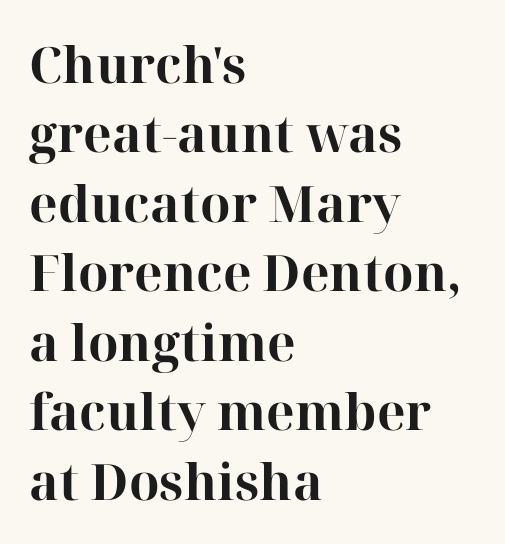
The image shows 50 px bold serif type, upright; set left-aligned, normal line spacing (1.39x), normal letter spacing, not underlined; high stroke contrast and a medium x-height.
